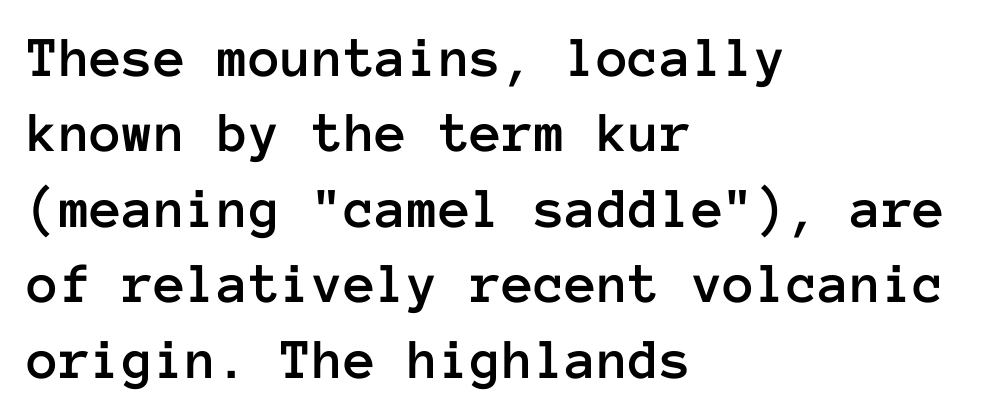
The image shows 58 px text type, upright, monospaced; set left-aligned, normal line spacing (1.3x), normal letter spacing, not underlined; low stroke contrast and a medium x-height.
